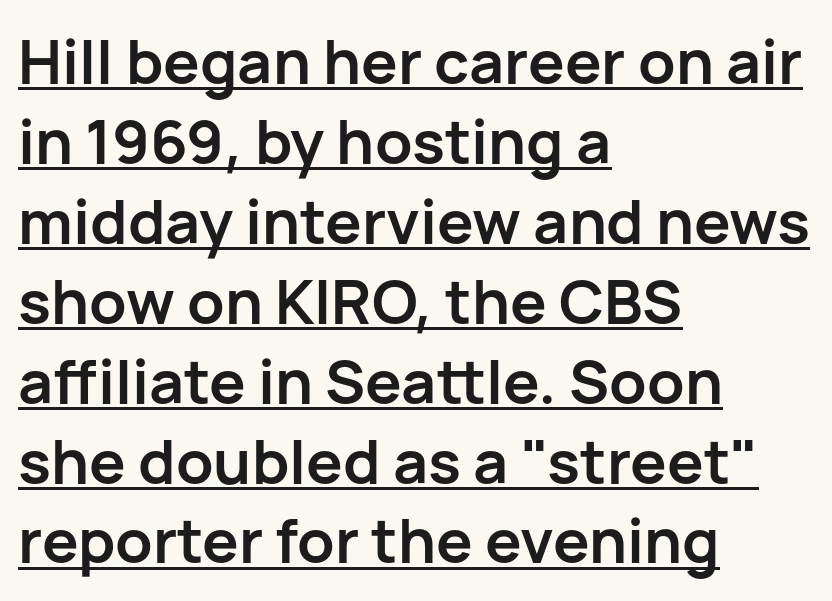
{"serif": "no", "italic": "no", "bold": "yes", "weight": "semibold", "width": "normal", "stroke_contrast": "low", "x_height": "medium", "monospaced": "no", "underline": "yes", "align": "left", "line_spacing": "normal", "line_spacing_ratio": 1.31, "letter_spacing": "normal", "letter_spacing_em": 0.0, "glyph_px": 61}
